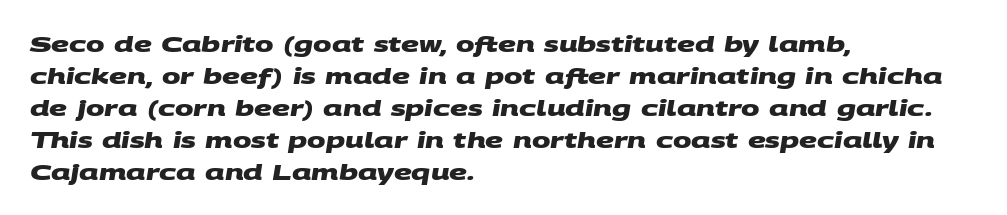
Q: Is the text bold? A: Yes.
Q: Is the text underlined? A: No.
Q: How is the paragraph aligned? A: Left-aligned.
Q: Is the spacing between letters normal or unusually wide? A: Normal.
Q: Is the spacing between lines tight, normal or loose? A: Normal.
